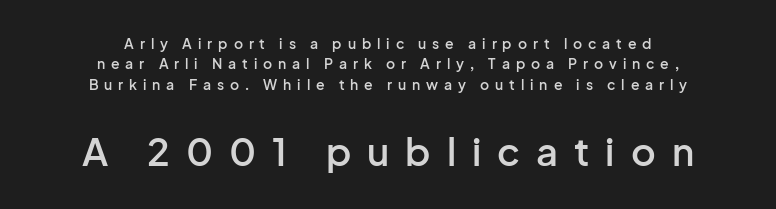
Serifs: no, the terminals of the letterforms are clean. The passage shown is typed in a proportional face where columns would drift. Caption: upper text group reduced, lower text group enlarged. The passage shown has open, widely tracked lettering throughout. Short and long lines alike share a common midpoint. The gap between lines stays unmarked.
